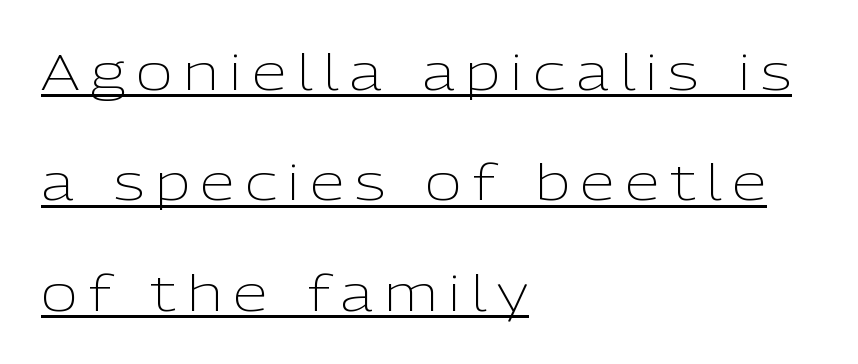
Reading down the block, your eye returns to a fixed left position each line. Each letter keeps its own natural width here, so spacing adapts to shape. Observe the absence of serifs on each vertical stroke in this sample. The glyphs are accompanied by a horizontal stroke just below them. You could only call the tracking loose — the letters float apart. If you measured baseline to baseline, you'd find a long distance.
